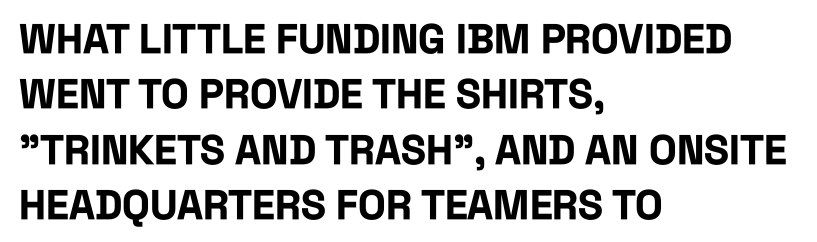
Q: Is the text bold? A: Yes.
Q: Is the text italic (slanted)? A: No, it is upright.
Q: Is the typeface a serif or a sans-serif typeface? A: Sans-serif.
Q: Is the text underlined? A: No.
Q: How is the paragraph aligned? A: Left-aligned.
Q: Is the spacing between letters normal or unusually wide? A: Normal.
Q: Is the spacing between lines tight, normal or loose? A: Normal.
Q: Width (condensed, normal, or wide)? A: Condensed.
Q: Stroke contrast? A: Low.
Q: x-height? A: Large.
Q: Monospaced? A: No.
